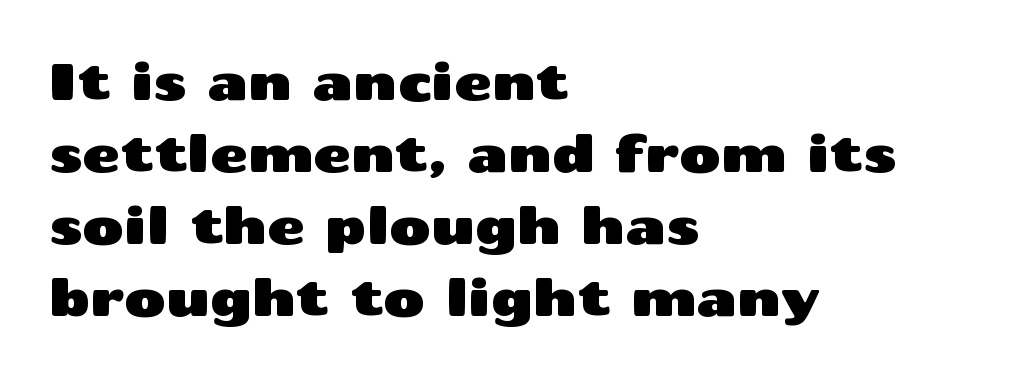
Q: Is the text italic (slanted)? A: No, it is upright.
Q: Is the typeface a serif or a sans-serif typeface? A: Sans-serif.
Q: Is the text underlined? A: No.
Q: How is the paragraph aligned? A: Left-aligned.
Q: Is the spacing between letters normal or unusually wide? A: Normal.
Q: Is the spacing between lines tight, normal or loose? A: Normal.
Q: Width (condensed, normal, or wide)? A: Wide.
Q: Stroke contrast? A: Medium.
Q: x-height? A: Medium.
Q: Monospaced? A: No.
